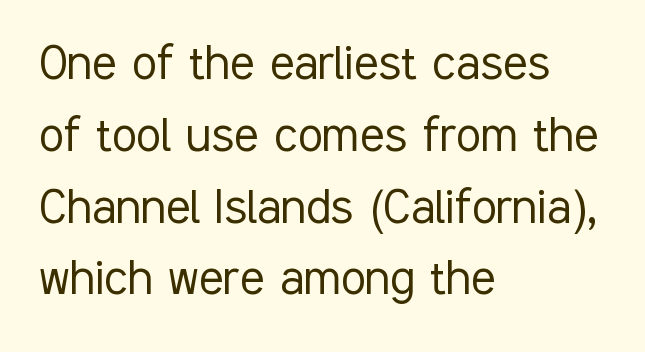
The image shows 57 px light, condensed sans-serif type, upright; set left-aligned, normal line spacing (1.26x), normal letter spacing, not underlined; low stroke contrast and a medium x-height.
